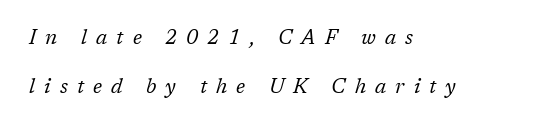
This rendering widens character spacing well past its baseline value. A light-to-regular cut is what we see here. The glyphs look as if they've been sheared to an angle. Short and long lines alike share a common starting point at left. Whoever set this chose breathing room over compactness in the vertical rhythm. Each row of text sits above clean, open space.
